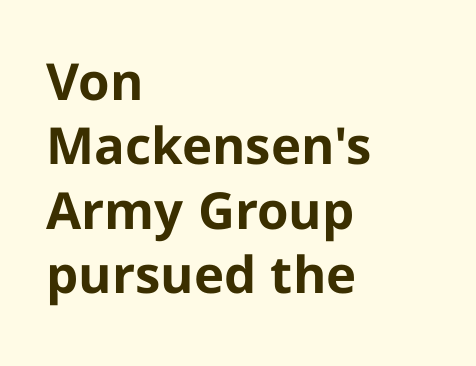
The image shows 51 px bold sans-serif type, upright; set left-aligned, normal line spacing (1.26x), normal letter spacing, not underlined; low stroke contrast and a medium x-height.
